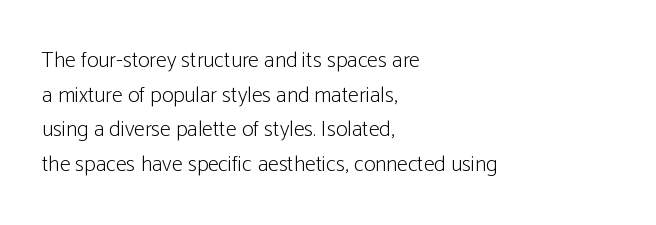
Q: Is the text bold? A: No.
Q: Is the text italic (slanted)? A: No, it is upright.
Q: Is the text underlined? A: No.
Q: How is the paragraph aligned? A: Left-aligned.
Q: Is the spacing between letters normal or unusually wide? A: Normal.
Q: Is the spacing between lines tight, normal or loose? A: Normal.
